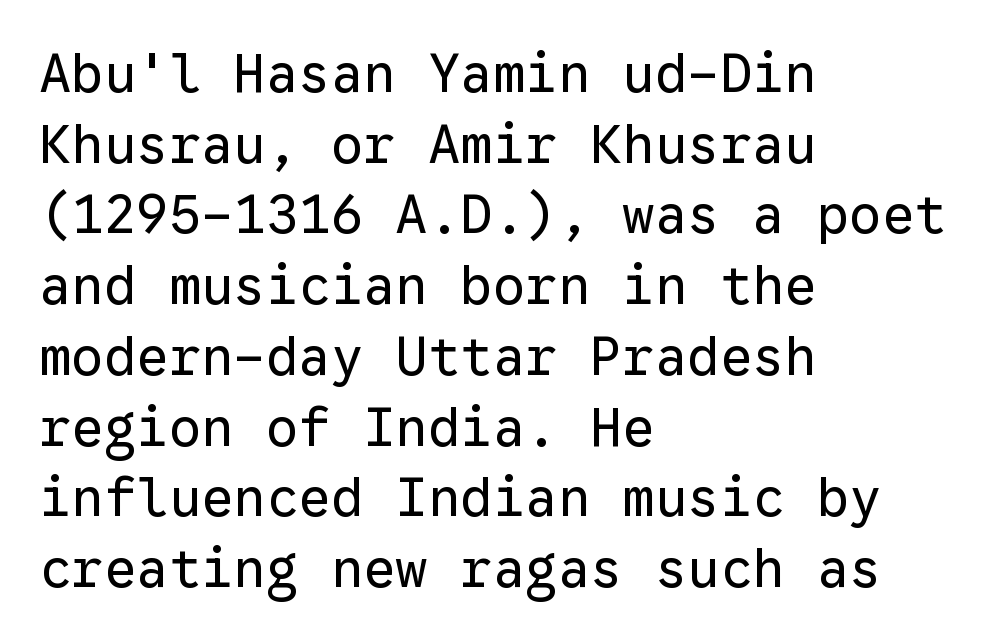
Does extra space separate the letters? No, they use regular spacing. A roman cut, with each character standing at attention. Beneath every word, the page is bare. To sum up the face: it is a sans, with no serifs. Compared with a typical body face, this is equally light or lighter still.
